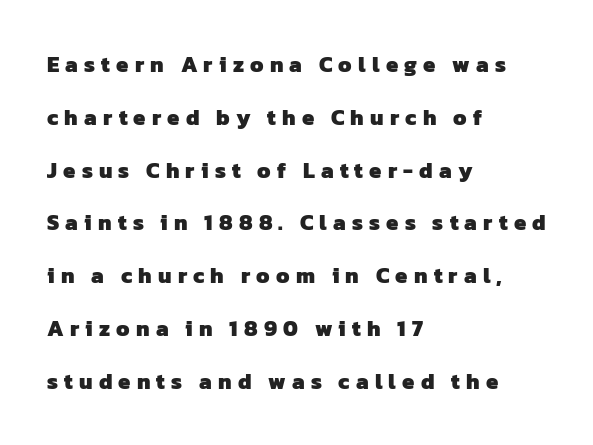
The image shows 22 px bold type; set left-aligned, loose line spacing (2.4x), unusually wide letter spacing (+0.28 em), not underlined.
